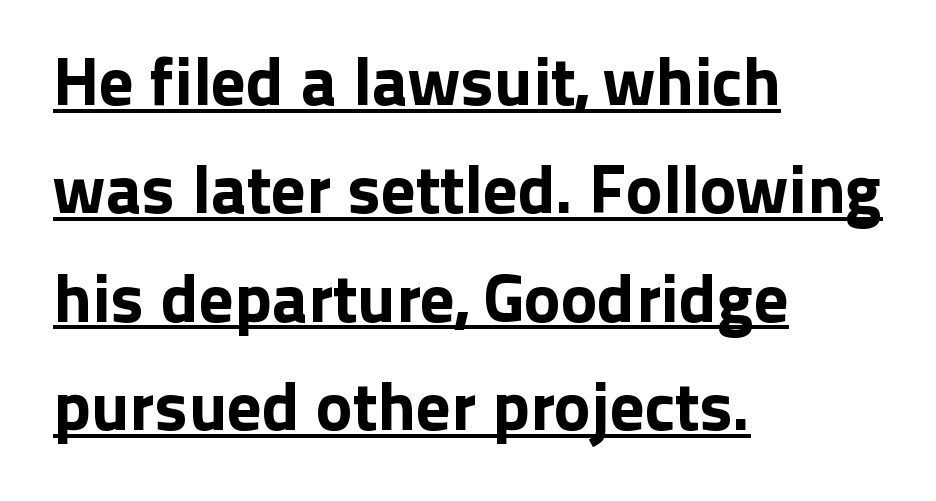
{"serif": "no", "italic": "no", "width": "normal", "stroke_contrast": "low", "x_height": "medium", "monospaced": "no", "underline": "yes", "align": "left", "line_spacing": "normal", "line_spacing_ratio": 1.57, "letter_spacing": "normal", "letter_spacing_em": 0.0, "glyph_px": 69}
